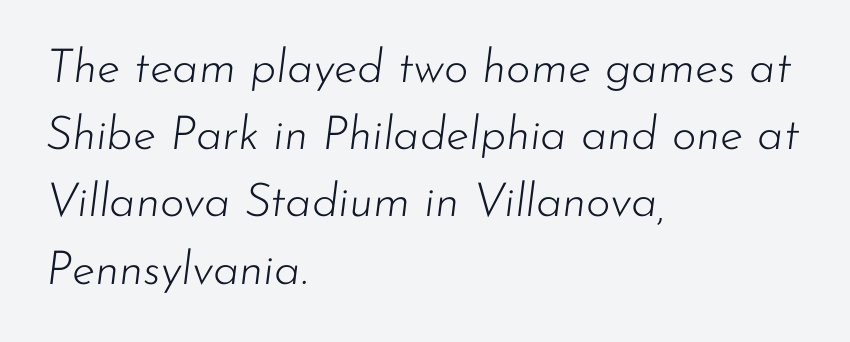
Think of a printed novel: that variable character pitch is what you see here. Any mark beneath the type? The region is blank. Rows of type keep a routine distance in the vertical direction. Short and long lines alike share a common starting point at left. Summary of weight: not heavy and not bold.
